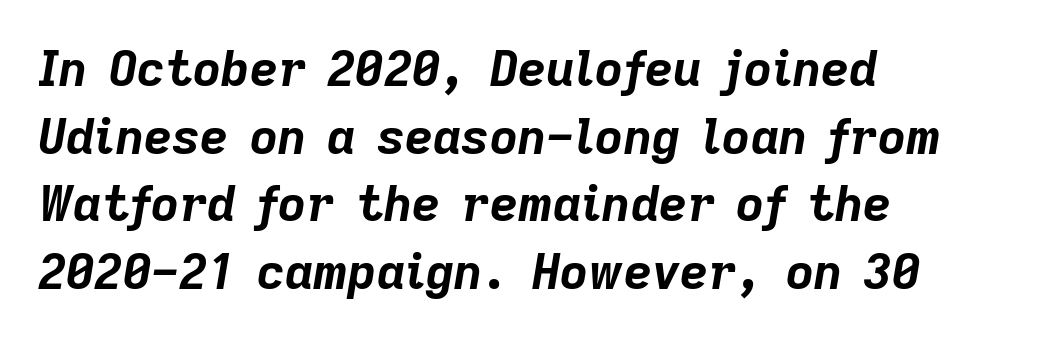
{"italic": "yes", "lean": "right", "slant_degrees": 9, "bold": "yes", "weight": "bold", "width": "normal", "stroke_contrast": "low", "x_height": "medium", "monospaced": "no", "underline": "no", "align": "left", "line_spacing": "normal", "line_spacing_ratio": 1.38, "letter_spacing": "normal", "letter_spacing_em": 0.0, "glyph_px": 49}
